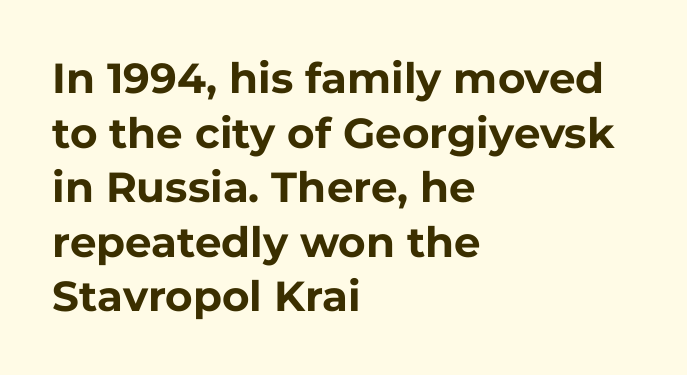
Looks like regular typesetting: each glyph gets only the width it needs. You could call the tracking neutral — neither tight nor loose. Chunky letters — that's bold for sure. The paragraph shown leans on its left margin. Whoever set this chose a conventional vertical rhythm. Regarding serifs, this sample does without them.
